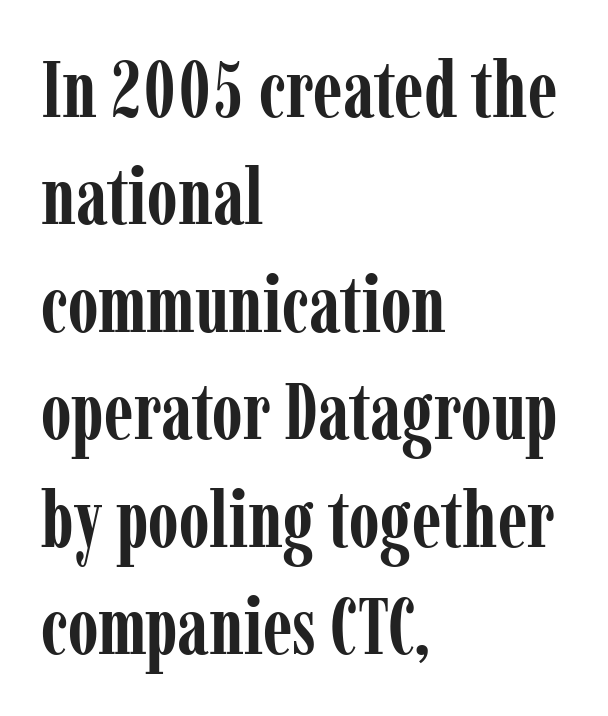
The image shows 79 px semibold, condensed serif type, upright; set left-aligned, normal line spacing (1.36x), normal letter spacing, not underlined; low stroke contrast and a medium x-height.
